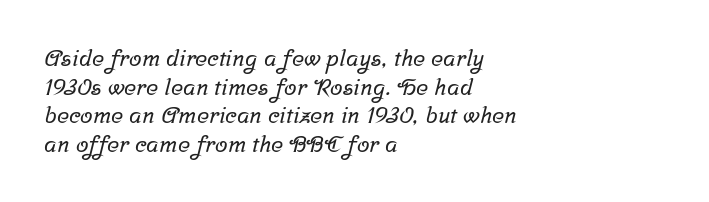
Compared with a centered layout, this one pins lines to the left instead. The glyphs are unaccompanied by any horizontal stroke below them. Letter spacing: default.
